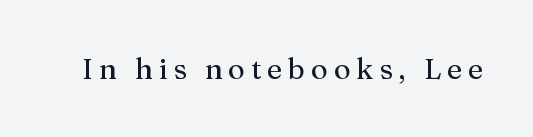
Serifs: yes, visible at the terminals of the letterforms. Spacing between characters has been opened up far beyond the box default. Ascenders rise straight up at ninety degrees. Note the varied advance widths — an 'i' is clearly narrower than an 'm'.
